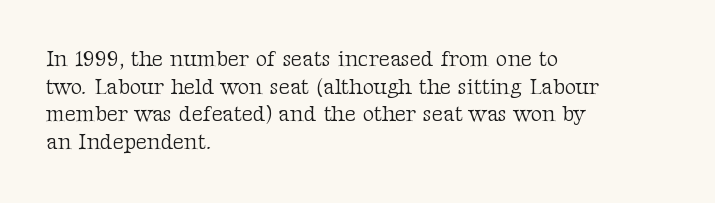
The typeface has the unassuming heft of standard copy or less. Vertical strokes here are truly vertical. A clean baseline with only descenders dipping below it. Default kerning and tracking; the words read as compact shapes.
